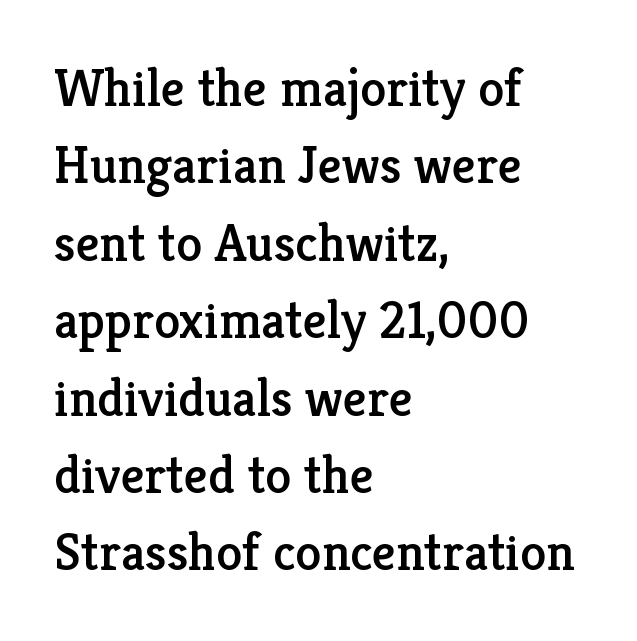
The image shows 53 px serif type, upright; set left-aligned, normal line spacing (1.46x), normal letter spacing, not underlined; low stroke contrast and a medium x-height.
